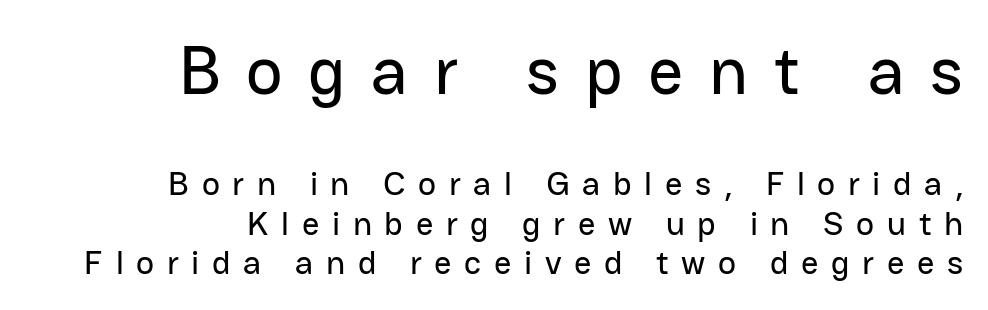
{"serif": "no", "italic": "no", "width": "normal", "stroke_contrast": "low", "x_height": "medium", "monospaced": "no", "underline": "no", "align": "right", "line_spacing_ratio": 1.17, "letter_spacing": "wide", "letter_spacing_em": 0.37, "larger_block": "first", "size_ratio": 2.03, "glyph_px": 69}
